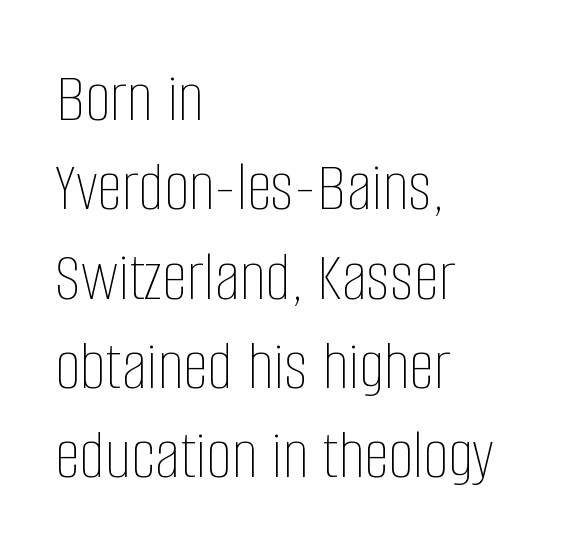
No chunkiness to these letters — they're not bold. Unlike italic type, these characters show no tilt at all. Descenders are the only things crossing below the line. This sample uses plain, unmodified letter spacing. The paragraph shown leans on its left margin.
